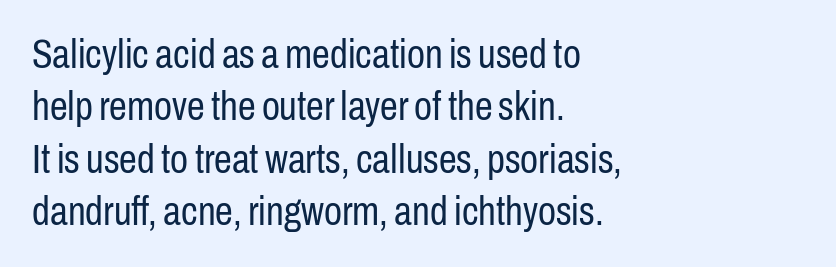
Q: Is the text bold? A: No.
Q: Is the text italic (slanted)? A: No, it is upright.
Q: Is the typeface a serif or a sans-serif typeface? A: Sans-serif.
Q: Is the text underlined? A: No.
Q: How is the paragraph aligned? A: Left-aligned.
Q: Is the spacing between letters normal or unusually wide? A: Normal.
Q: Is the spacing between lines tight, normal or loose? A: Normal.
Q: Width (condensed, normal, or wide)? A: Condensed.
Q: Stroke contrast? A: Low.
Q: x-height? A: Medium.
Q: Monospaced? A: No.
